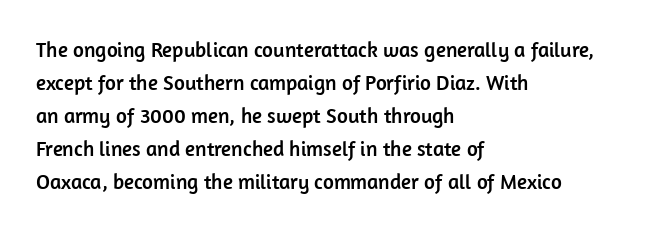
{"italic": "no", "underline": "no", "align": "left", "line_spacing": "normal", "line_spacing_ratio": 1.57, "letter_spacing": "normal", "letter_spacing_em": 0.0, "glyph_px": 21}
